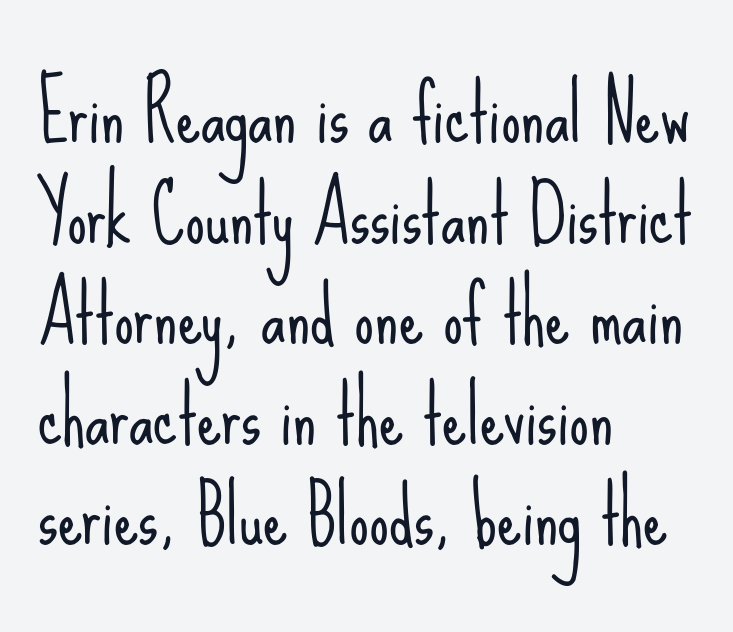
Italic: no, the glyphs are upright roman. Successive baselines arrive at the customary interval. A typesetter would call this zero additional tracking. Leftover space on each line is placed entirely after the last word.
